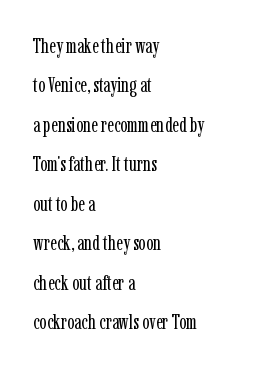
There is no visible air inserted between adjacent glyphs. Summary of weight: not heavy and not bold. The paragraph shown leans on its left margin. The letters stand upright; this is a roman face.
